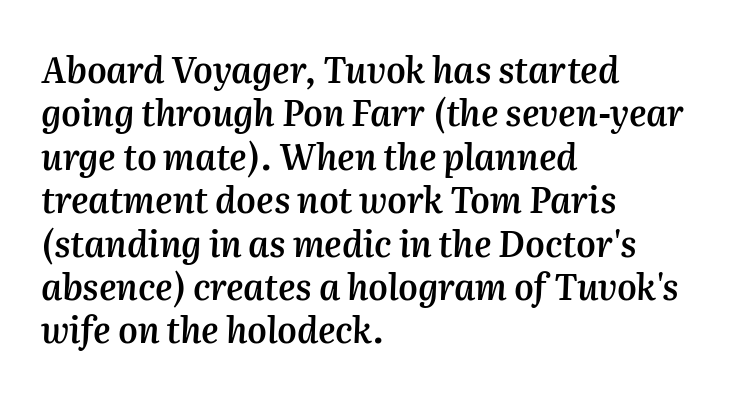
Q: Is the text bold? A: Semi-bold.
Q: Is the text italic (slanted)? A: Yes, it leans right by about 2 degrees.
Q: Is the text underlined? A: No.
Q: How is the paragraph aligned? A: Left-aligned.
Q: Is the spacing between letters normal or unusually wide? A: Normal.
Q: Width (condensed, normal, or wide)? A: Normal.
Q: Stroke contrast? A: Medium.
Q: x-height? A: Medium.
Q: Monospaced? A: No.
